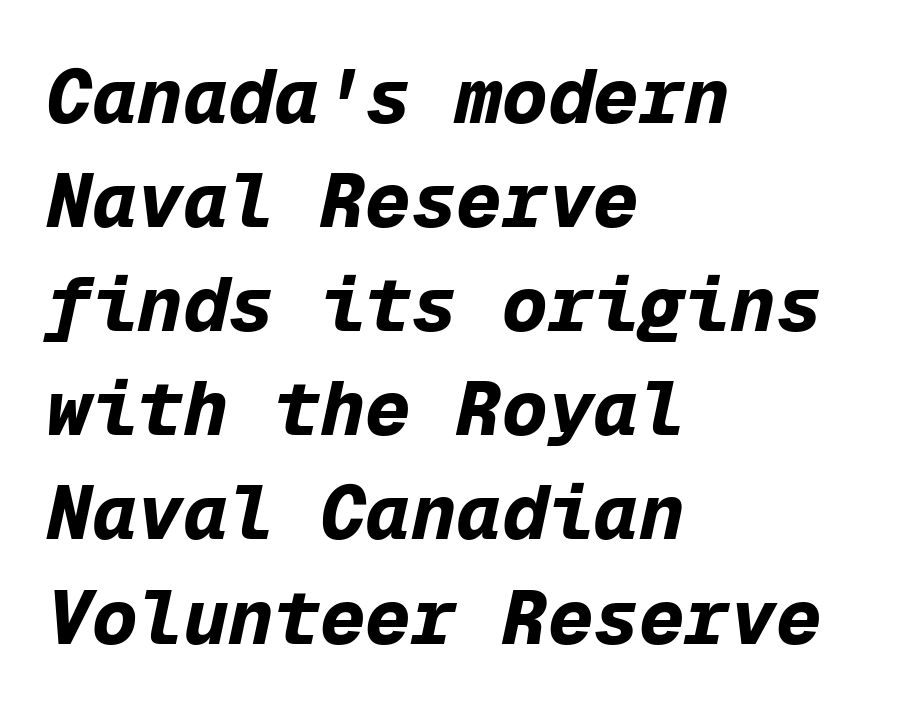
The sample has been set heavy, in full bold. Underline: absent. Does the lettering tilt? It does — this is italic. Notice how descenders clear the ascenders below comfortably — that's standard leading. The passage shown has conventional tracking throughout.
